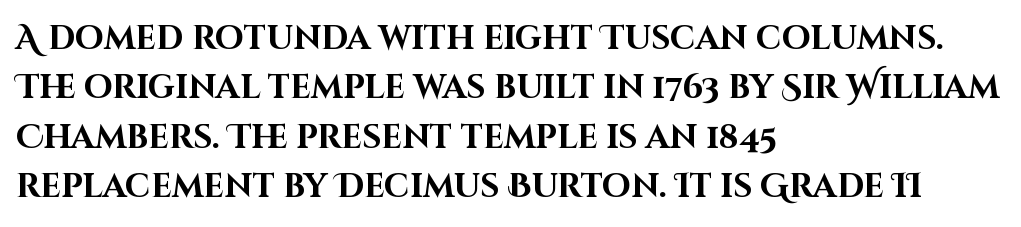
{"serif": "no", "italic": "no", "bold": "yes", "weight": "bold", "width": "normal", "stroke_contrast": "high", "x_height": "large", "monospaced": "no", "underline": "no", "align": "left", "line_spacing": "normal", "line_spacing_ratio": 1.5, "letter_spacing": "normal", "letter_spacing_em": 0.0, "glyph_px": 33}
